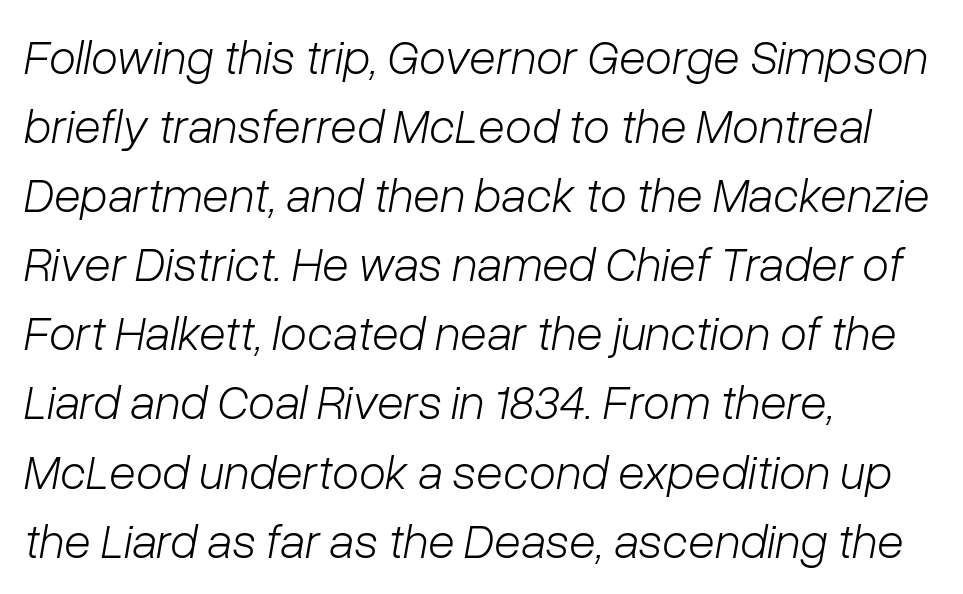
The horizontal fit of the characters is conventional and even. Stems here are at most as thick as an everyday book face. The specimen omits any rule beneath the text block's lines. Does the copy run flush right? No — it runs flush left.
